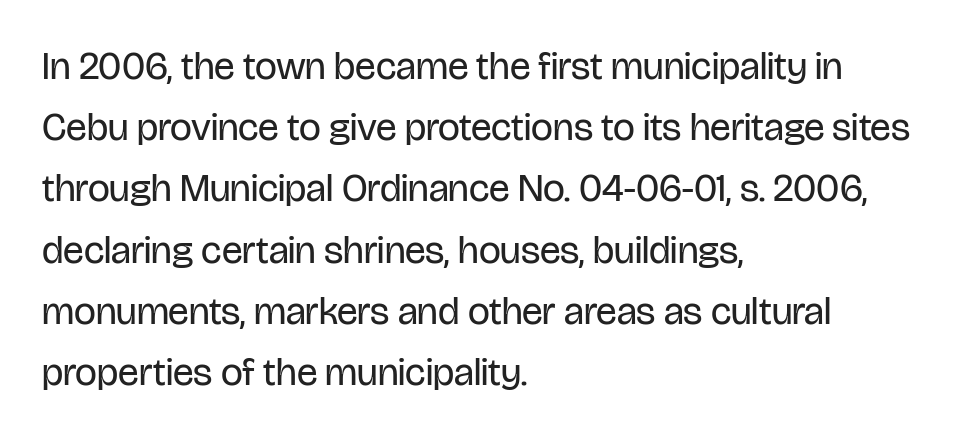
{"serif": "no", "italic": "no", "bold": "no", "weight": "regular", "width": "condensed", "stroke_contrast": "low", "x_height": "large", "monospaced": "no", "underline": "no", "align": "left", "line_spacing": "normal", "line_spacing_ratio": 1.57, "letter_spacing": "normal", "letter_spacing_em": 0.0, "glyph_px": 39}
